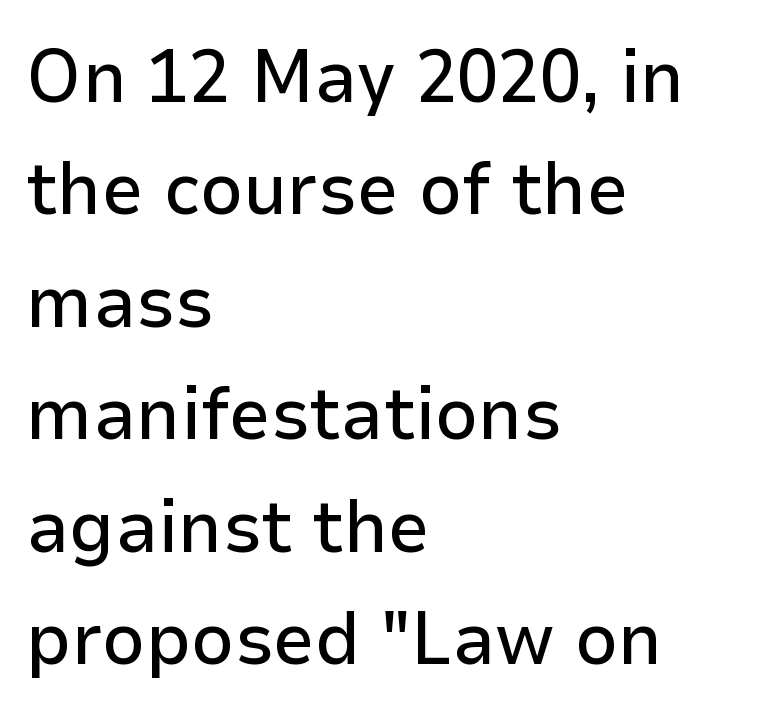
The image shows 75 px sans-serif type, upright; set left-aligned, normal line spacing (1.5x), normal letter spacing, not underlined; low stroke contrast and a medium x-height.
